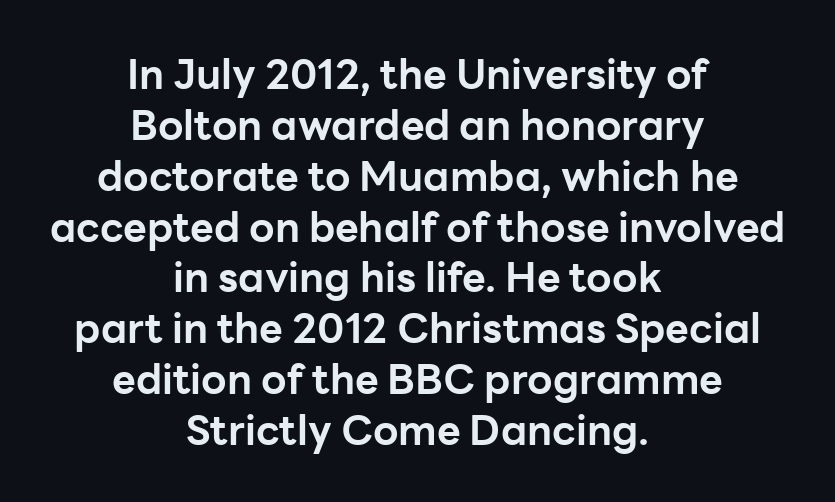
The image shows 41 px bold sans-serif type, upright; set centered, line spacing 1.24x, normal letter spacing, not underlined; low stroke contrast and a medium x-height.
